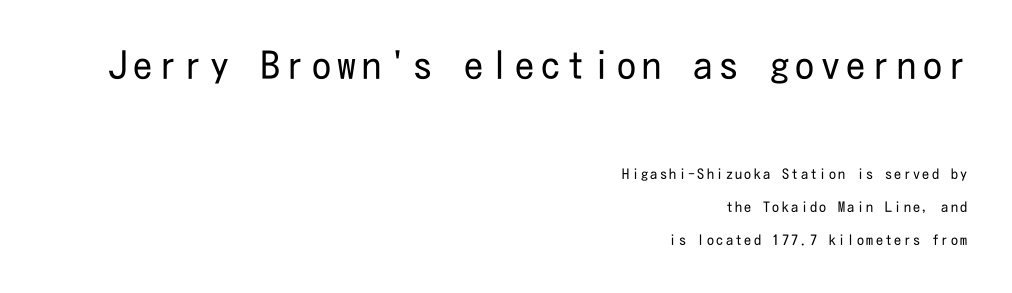
Q: Is the text bold? A: No.
Q: Is the text italic (slanted)? A: No, it is upright.
Q: Is the typeface a serif or a sans-serif typeface? A: Sans-serif.
Q: Is the text underlined? A: No.
Q: How is the paragraph aligned? A: Right-aligned.
Q: Is the spacing between lines tight, normal or loose? A: Loose.
Q: Which block of text is set in a larger size, the first (top) or the second (bottom)? A: The first (top) one.
Q: Width (condensed, normal, or wide)? A: Condensed.
Q: Stroke contrast? A: Low.
Q: x-height? A: Medium.
